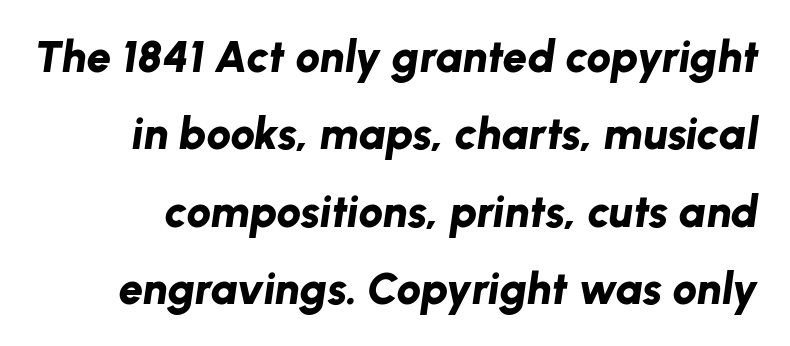
Q: Is the text bold? A: Yes.
Q: Is the text italic (slanted)? A: Yes, it leans right by about 8 degrees.
Q: Is the text underlined? A: No.
Q: Is the spacing between letters normal or unusually wide? A: Normal.
Q: Width (condensed, normal, or wide)? A: Normal.
Q: Stroke contrast? A: Low.
Q: x-height? A: Medium.
Q: Monospaced? A: No.
